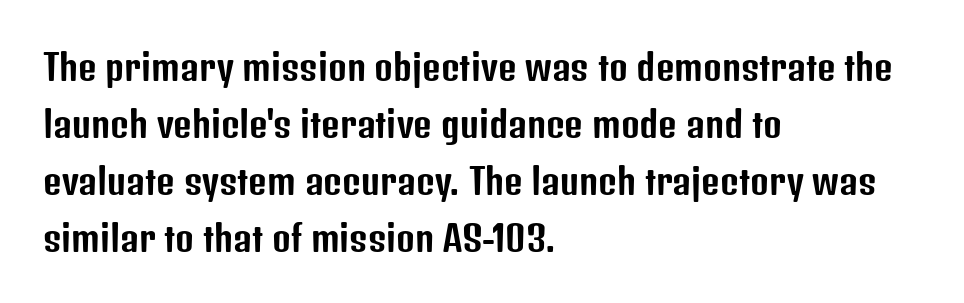
If you drew a ruler down the left edge, every line would touch it. The words here are not underlined. Characters remain perfectly vertical along every line. This block has exactly the height ordinary leading produces. These lines are rendered in a variable-pitch font. Observe the ordinary spacing: letters are neighbours, not strangers.
